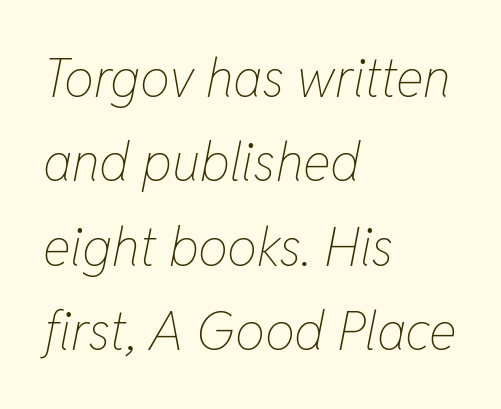
Q: Is the text bold? A: No.
Q: Is the text italic (slanted)? A: Yes, it leans right by about 11 degrees.
Q: Is the text underlined? A: No.
Q: How is the paragraph aligned? A: Left-aligned.
Q: Is the spacing between letters normal or unusually wide? A: Normal.
Q: Is the spacing between lines tight, normal or loose? A: Normal.
Q: Width (condensed, normal, or wide)? A: Condensed.
Q: Stroke contrast? A: Low.
Q: x-height? A: Medium.
Q: Monospaced? A: No.
